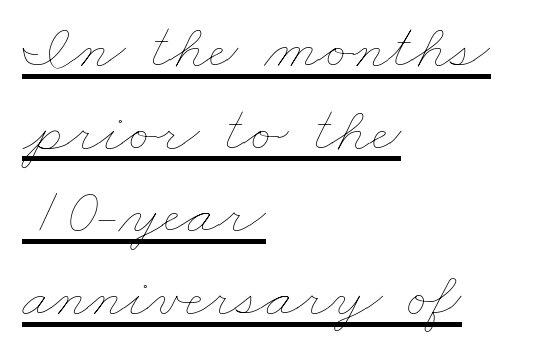
The image shows 65 px thin, wide type; set left-aligned, normal line spacing (1.27x), normal letter spacing, underlined; low stroke contrast and a small x-height.
